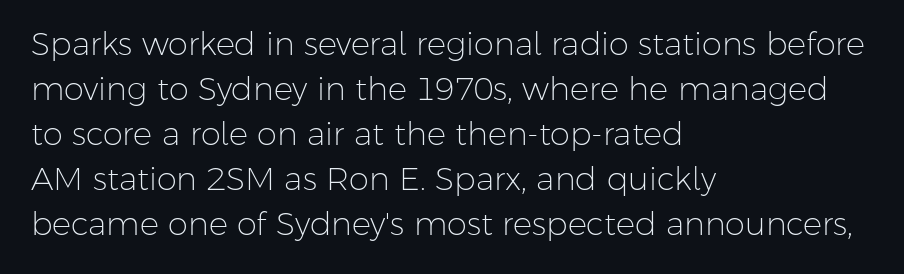
{"serif": "no", "italic": "no", "bold": "no", "weight": "light", "width": "normal", "stroke_contrast": "low", "x_height": "medium", "monospaced": "no", "underline": "no", "align": "left", "line_spacing": "normal", "line_spacing_ratio": 1.41, "letter_spacing": "normal", "letter_spacing_em": 0.0, "glyph_px": 32}
